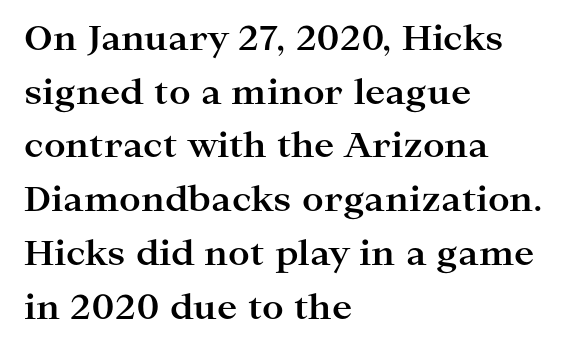
Q: Is the text bold? A: Yes.
Q: Is the text italic (slanted)? A: No, it is upright.
Q: Is the typeface a serif or a sans-serif typeface? A: Serif.
Q: Is the text underlined? A: No.
Q: How is the paragraph aligned? A: Left-aligned.
Q: Is the spacing between letters normal or unusually wide? A: Normal.
Q: Is the spacing between lines tight, normal or loose? A: Normal.
Q: Width (condensed, normal, or wide)? A: Wide.
Q: Stroke contrast? A: High.
Q: x-height? A: Medium.
Q: Monospaced? A: No.
